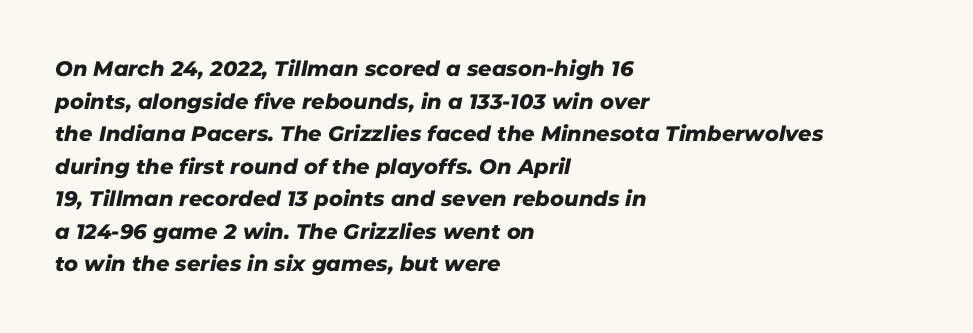
The image shows 21 px text type; set left-aligned, normal line spacing (1.55x), normal letter spacing, not underlined.
